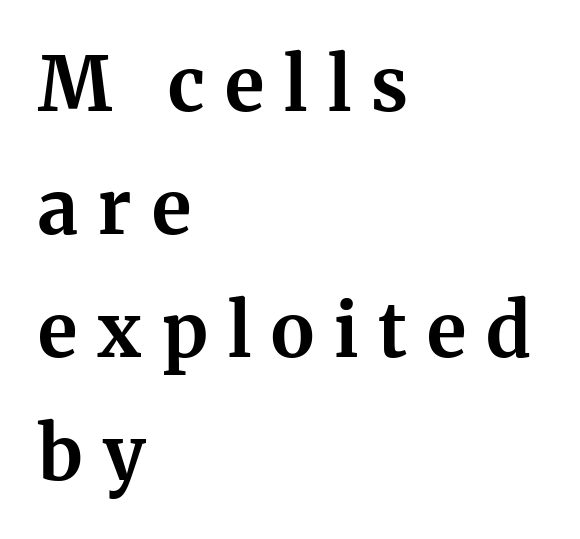
The image shows 74 px bold serif type, upright; set left-aligned, normal line spacing (1.66x), unusually wide letter spacing (+0.27 em), not underlined; medium stroke contrast and a medium x-height.
